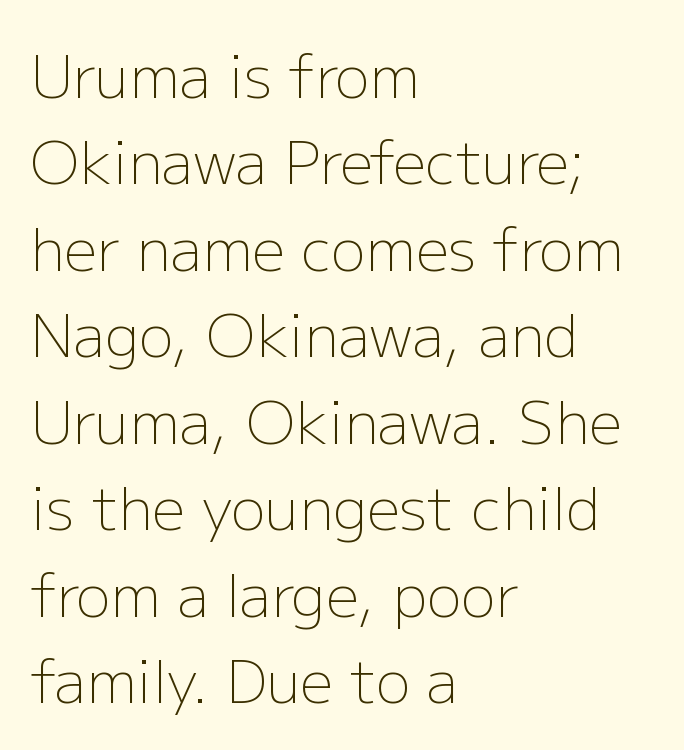
{"serif": "no", "italic": "no", "bold": "no", "weight": "light", "width": "normal", "stroke_contrast": "low", "x_height": "medium", "monospaced": "no", "underline": "no", "align": "left", "line_spacing": "normal", "line_spacing_ratio": 1.49, "letter_spacing": "normal", "letter_spacing_em": 0.0, "glyph_px": 58}
